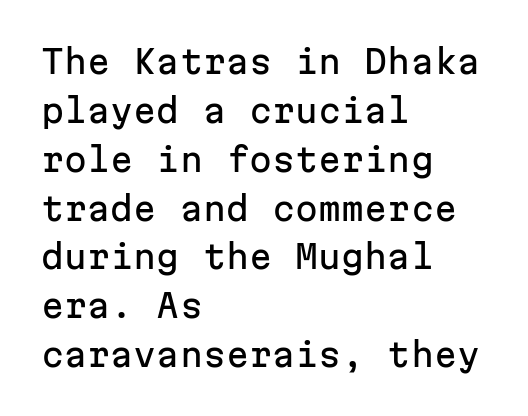
The ragged edge is on the right, which tells us the setting is flush left. Descenders are the only things crossing below the line. Is this a fixed-width face? Yes — each glyph sits in an identical cell. Each word holds together tightly as a unit, with standard inter-letter gaps. The face used here is a sans, in the tradition of grotesques and geometrics.
